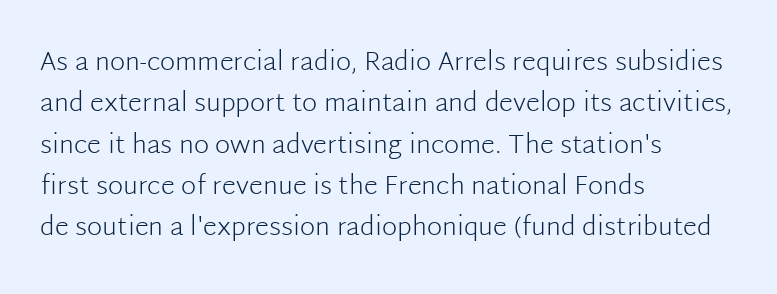
Each stroke keeps to a modest, everyday thickness or less. Whoever set this chose a conventional vertical rhythm. Caption: multi-line text, flush left, ragged right. Underlining? Definitely not there.
